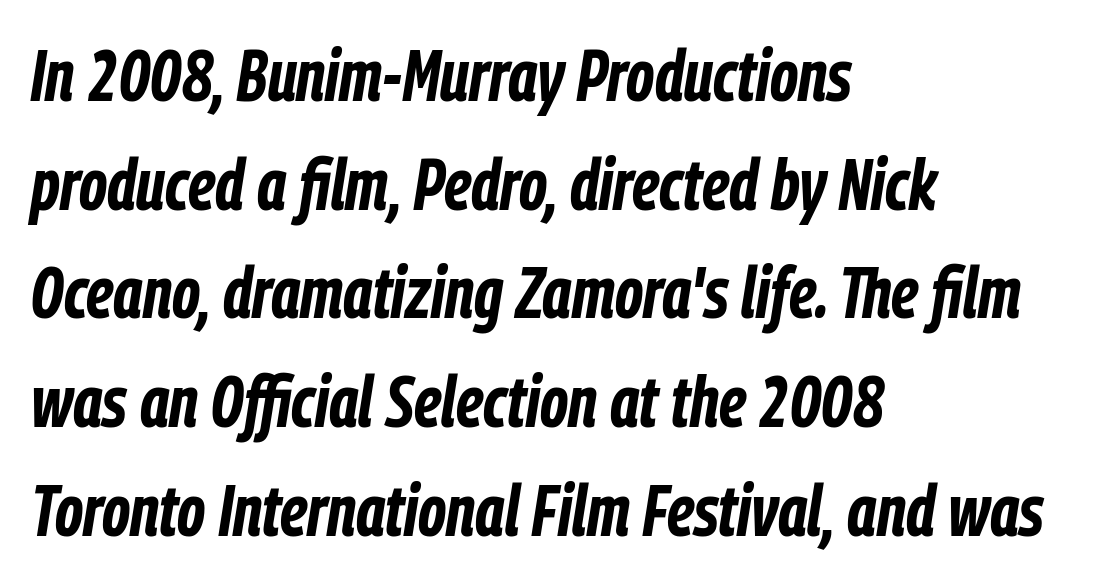
The image shows 72 px bold, condensed type, italic (leaning right); set left-aligned, normal line spacing (1.51x), normal letter spacing, not underlined; low stroke contrast and a medium x-height.
